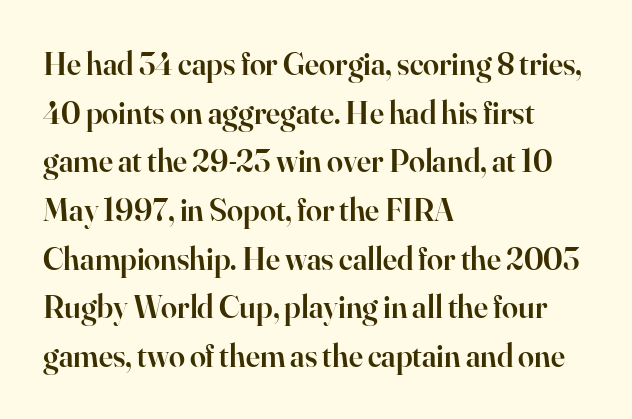
Q: Is the text bold? A: Semi-bold.
Q: Is the text italic (slanted)? A: No, it is upright.
Q: Is the typeface a serif or a sans-serif typeface? A: Serif.
Q: Is the text underlined? A: No.
Q: How is the paragraph aligned? A: Left-aligned.
Q: Is the spacing between letters normal or unusually wide? A: Normal.
Q: Is the spacing between lines tight, normal or loose? A: Normal.
Q: Width (condensed, normal, or wide)? A: Normal.
Q: Stroke contrast? A: High.
Q: x-height? A: Small.
Q: Monospaced? A: No.
